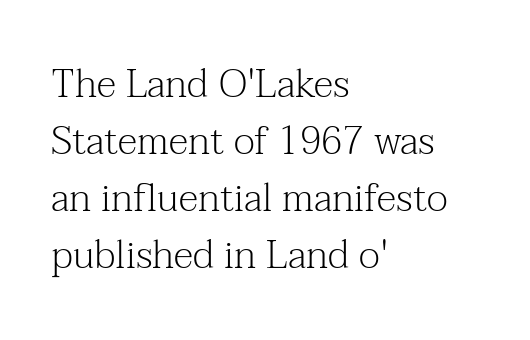
Nobody touched the tracking dial on this one. What kind of face is this? One with serifs. Summary of vertical rhythm: regular, with standard interline spacing. Ink coverage per letter is moderate at most.
